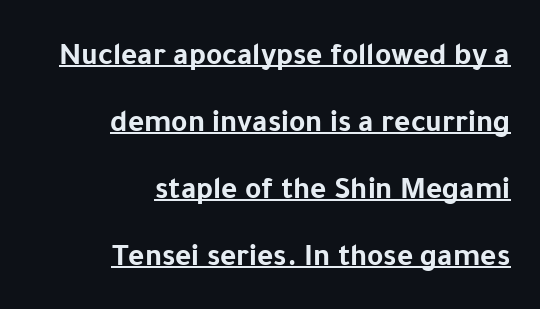
Q: Is the text bold? A: Yes.
Q: Is the text italic (slanted)? A: No, it is upright.
Q: Is the typeface a serif or a sans-serif typeface? A: Sans-serif.
Q: Is the text underlined? A: Yes.
Q: How is the paragraph aligned? A: Right-aligned.
Q: Is the spacing between letters normal or unusually wide? A: Normal.
Q: Is the spacing between lines tight, normal or loose? A: Loose.
Q: Width (condensed, normal, or wide)? A: Normal.
Q: Stroke contrast? A: Low.
Q: x-height? A: Medium.
Q: Monospaced? A: No.
